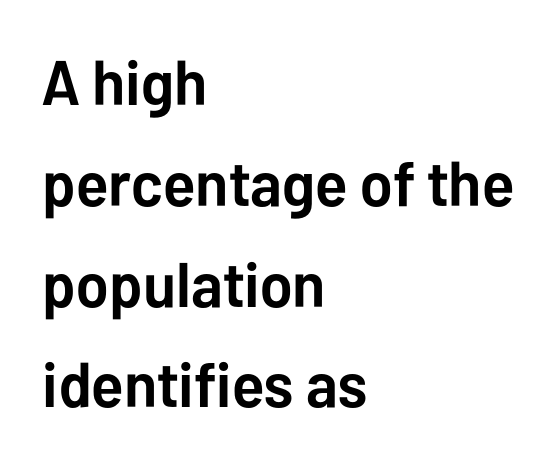
{"serif": "no", "italic": "no", "bold": "yes", "weight": "semibold", "width": "normal", "stroke_contrast": "low", "x_height": "medium", "monospaced": "no", "underline": "no", "align": "left", "line_spacing": "normal", "line_spacing_ratio": 1.6, "letter_spacing": "normal", "letter_spacing_em": 0.0, "glyph_px": 63}
